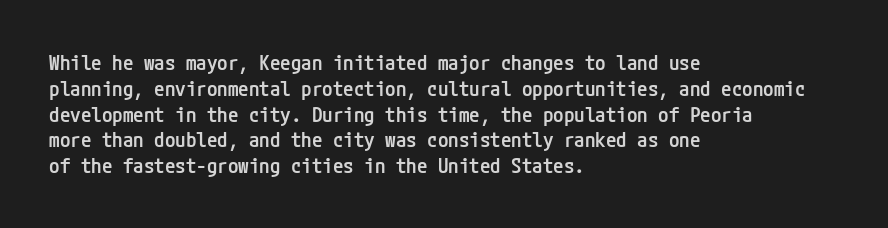
The image shows 21 px text type, upright; set left-aligned, line spacing 1.23x, normal letter spacing, not underlined.
